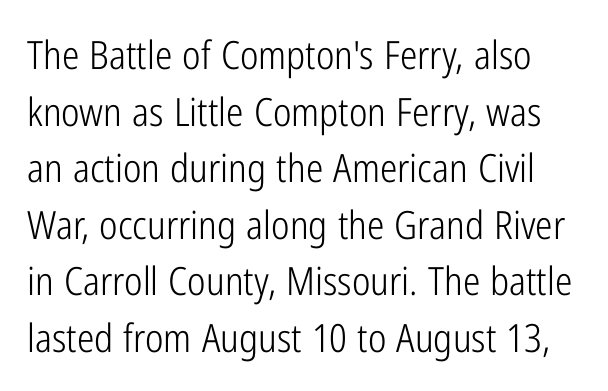
{"serif": "no", "italic": "no", "bold": "no", "weight": "light", "width": "condensed", "stroke_contrast": "low", "x_height": "medium", "monospaced": "no", "underline": "no", "line_spacing": "normal", "line_spacing_ratio": 1.45, "letter_spacing": "normal", "letter_spacing_em": 0.0, "glyph_px": 39}
